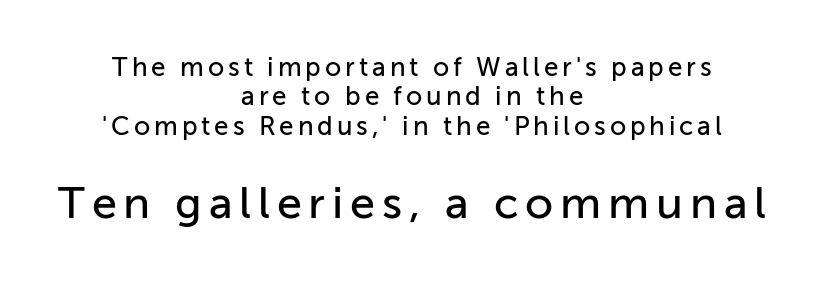
{"serif": "no", "italic": "no", "width": "normal", "stroke_contrast": "low", "x_height": "medium", "monospaced": "no", "underline": "no", "align": "center", "line_spacing": "tight", "line_spacing_ratio": 1.13, "larger_block": "second", "size_ratio": 1.73, "glyph_px": 45}
